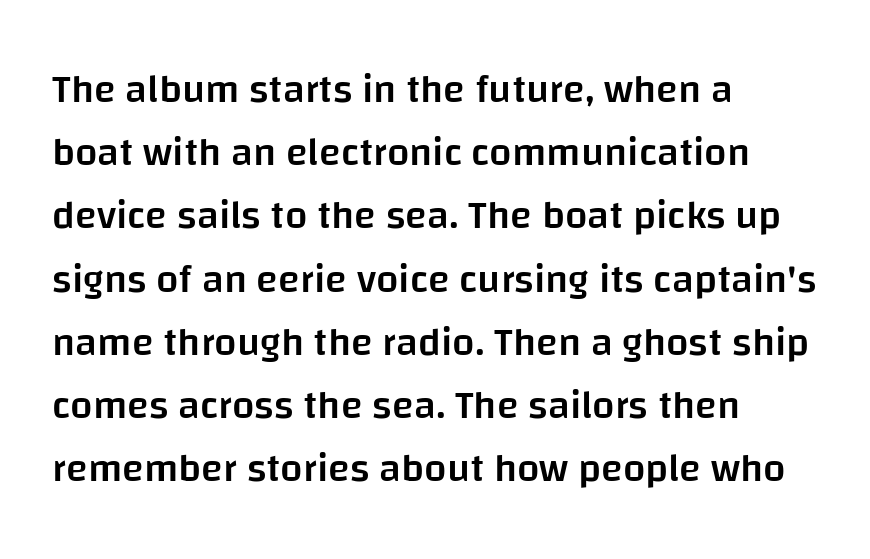
{"serif": "no", "italic": "no", "bold": "semi", "weight": "semibold", "width": "normal", "stroke_contrast": "low", "x_height": "large", "monospaced": "no", "underline": "no", "align": "left", "line_spacing": "normal", "line_spacing_ratio": 1.58, "letter_spacing": "normal", "letter_spacing_em": 0.0, "glyph_px": 40}
